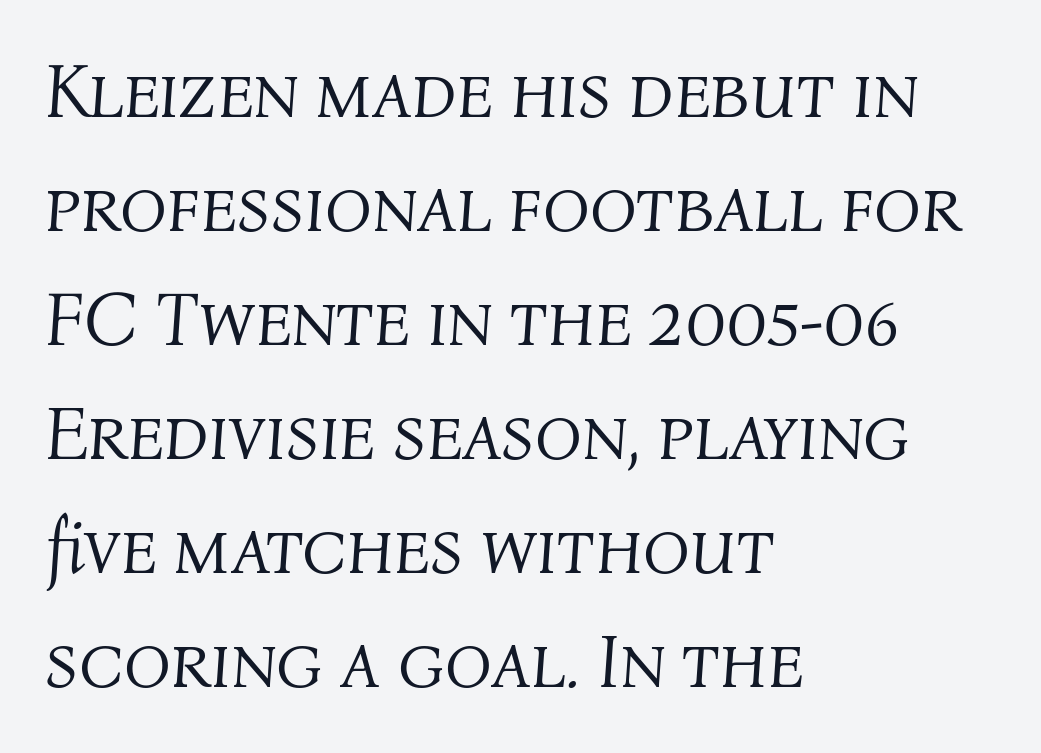
Q: Is the text bold? A: No.
Q: Is the text italic (slanted)? A: Yes, it leans right by about 4 degrees.
Q: Is the text underlined? A: No.
Q: How is the paragraph aligned? A: Left-aligned.
Q: Is the spacing between letters normal or unusually wide? A: Normal.
Q: Is the spacing between lines tight, normal or loose? A: Normal.
Q: Width (condensed, normal, or wide)? A: Normal.
Q: Stroke contrast? A: Medium.
Q: x-height? A: Medium.
Q: Monospaced? A: No.
